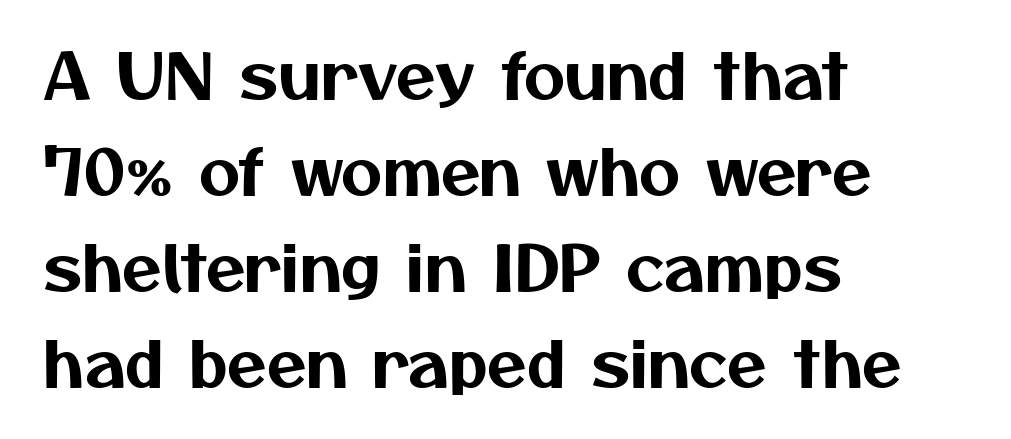
The image shows 64 px sans-serif type; set left-aligned, normal line spacing (1.5x), normal letter spacing, not underlined; medium stroke contrast and a medium x-height.
